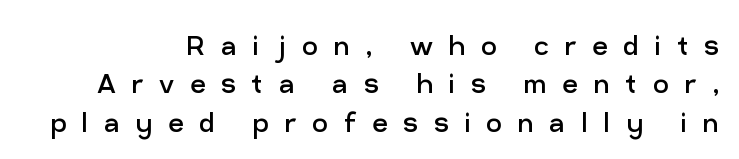
{"serif": "no", "italic": "no", "bold": "no", "weight": "regular", "width": "normal", "stroke_contrast": "low", "x_height": "medium", "monospaced": "no", "underline": "no", "align": "right", "line_spacing": "tight", "line_spacing_ratio": 1.13, "letter_spacing": "wide", "letter_spacing_em": 0.46, "glyph_px": 34}
